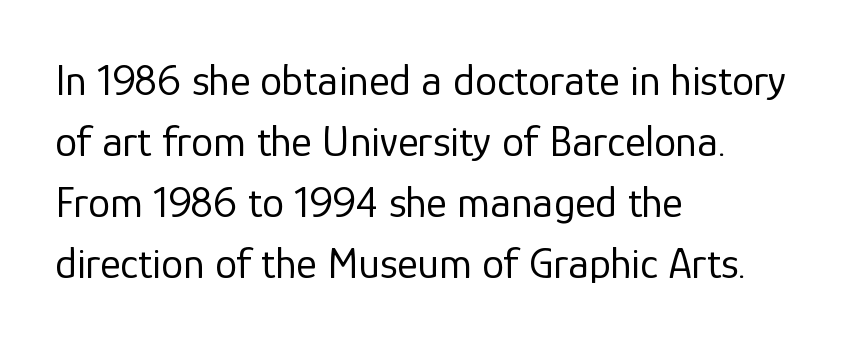
Q: Is the text bold? A: No.
Q: Is the text italic (slanted)? A: No, it is upright.
Q: Is the typeface a serif or a sans-serif typeface? A: Sans-serif.
Q: Is the text underlined? A: No.
Q: How is the paragraph aligned? A: Left-aligned.
Q: Is the spacing between letters normal or unusually wide? A: Normal.
Q: Is the spacing between lines tight, normal or loose? A: Normal.
Q: Width (condensed, normal, or wide)? A: Normal.
Q: Stroke contrast? A: Low.
Q: x-height? A: Medium.
Q: Monospaced? A: No.
